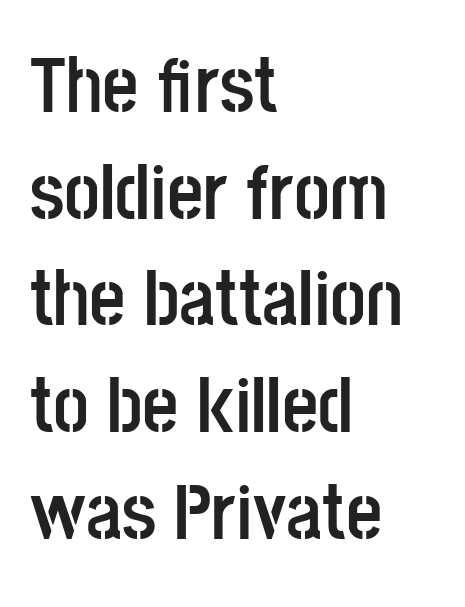
The image shows 79 px semibold, condensed sans-serif type, upright; set left-aligned, normal line spacing (1.35x), normal letter spacing, not underlined; low stroke contrast and a large x-height.
